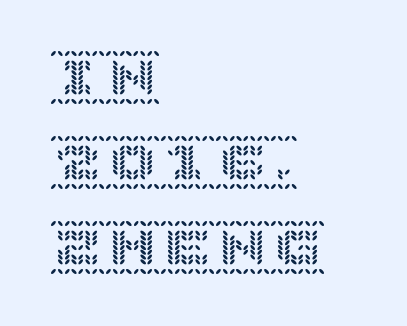
Q: Is the text italic (slanted)? A: No, it is upright.
Q: Is the text underlined? A: No.
Q: How is the paragraph aligned? A: Left-aligned.
Q: Is the spacing between letters normal or unusually wide? A: Normal.
Q: Is the spacing between lines tight, normal or loose? A: Normal.
Q: Width (condensed, normal, or wide)? A: Normal.
Q: x-height? A: Large.
